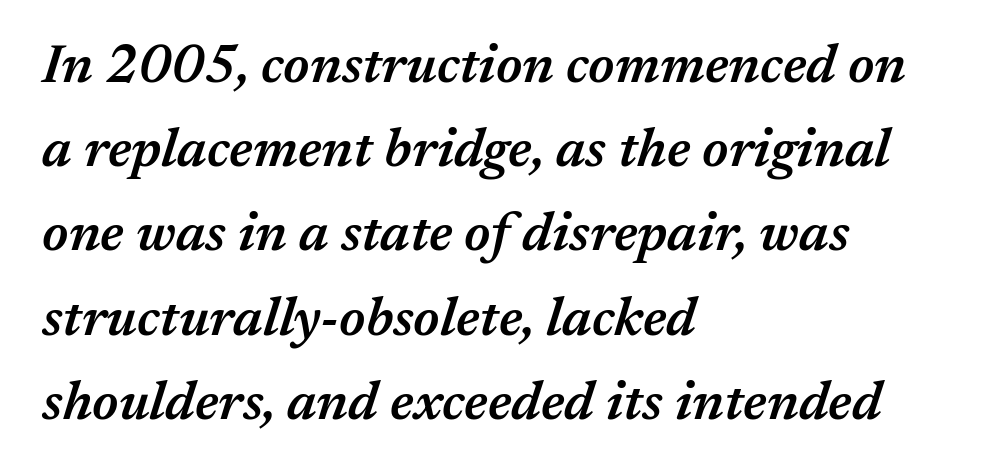
A typesetter would call this zero additional tracking. A typesetter would call this proportional, since set widths differ per character. Emphasis-style slanted type is in use. Rows of type keep a routine distance in the vertical direction. Check the space under the baseline: it is left empty.
